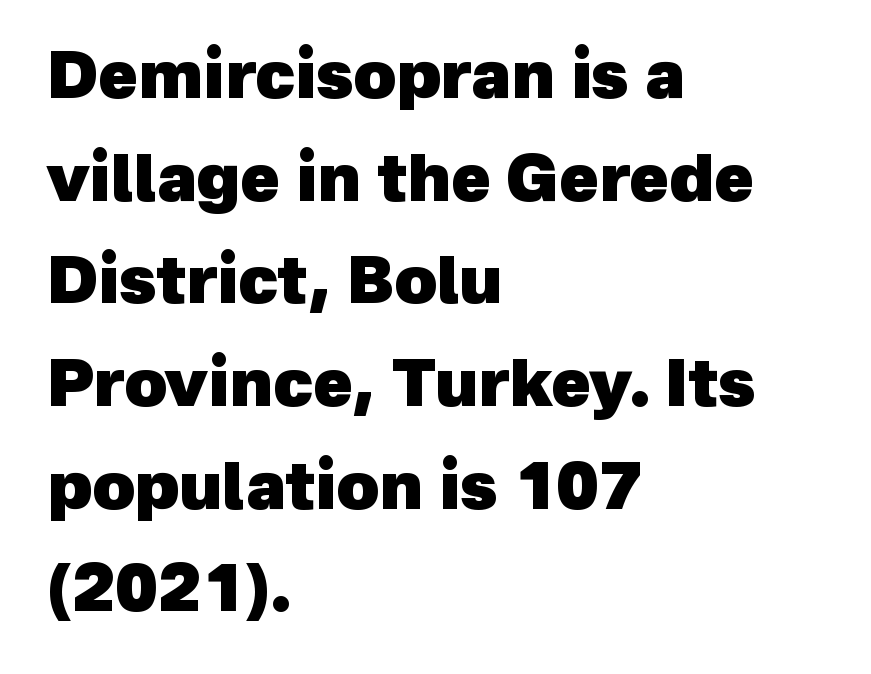
Here the glyphs are tracked normally, forming tight word shapes. Line starts are locked; line ends wander. The letters carry no serifs — their stems end cleanly without finishing strokes. The passage shown is typed in a proportional face where columns would drift.
